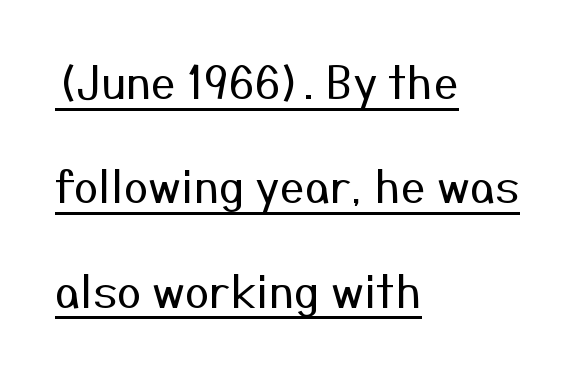
The image shows 44 px regular-weight sans-serif type, upright; set left-aligned, loose line spacing (2.37x), normal letter spacing, underlined; medium stroke contrast and a medium x-height.
